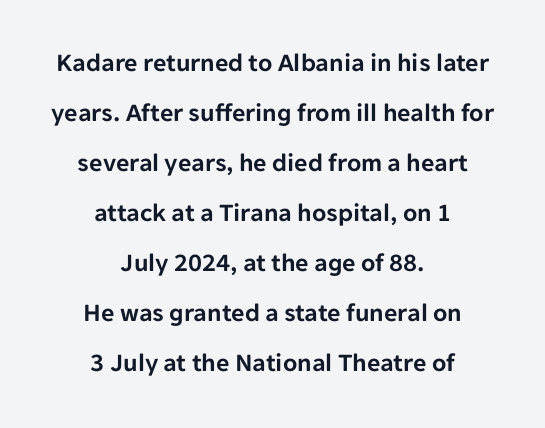
The image shows 26 px text type, upright; set centered, loose line spacing (1.92x), normal letter spacing, not underlined.
